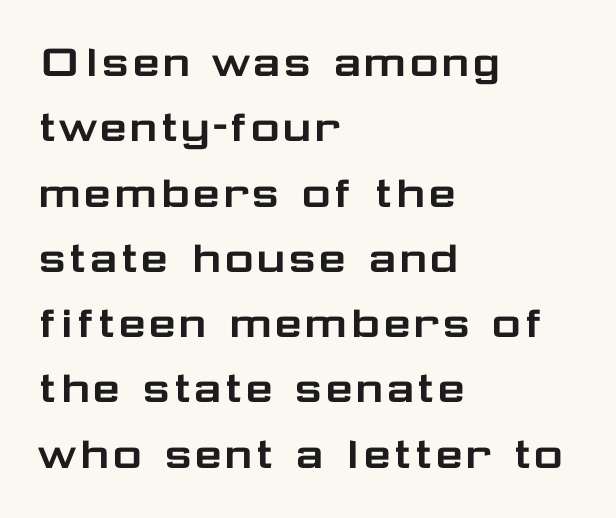
Q: Is the text italic (slanted)? A: No, it is upright.
Q: Is the typeface a serif or a sans-serif typeface? A: Sans-serif.
Q: Is the text underlined? A: No.
Q: How is the paragraph aligned? A: Left-aligned.
Q: Is the spacing between letters normal or unusually wide? A: Normal.
Q: Is the spacing between lines tight, normal or loose? A: Normal.
Q: Width (condensed, normal, or wide)? A: Wide.
Q: Stroke contrast? A: Low.
Q: x-height? A: Medium.
Q: Monospaced? A: No.
